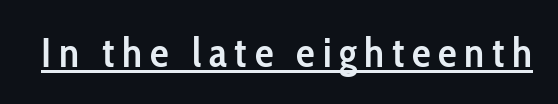
Q: Is the text bold? A: Semi-bold.
Q: Is the text italic (slanted)? A: No, it is upright.
Q: Is the typeface a serif or a sans-serif typeface? A: Sans-serif.
Q: Is the text underlined? A: Yes.
Q: Width (condensed, normal, or wide)? A: Condensed.
Q: Stroke contrast? A: Low.
Q: x-height? A: Medium.
Q: Monospaced? A: No.
